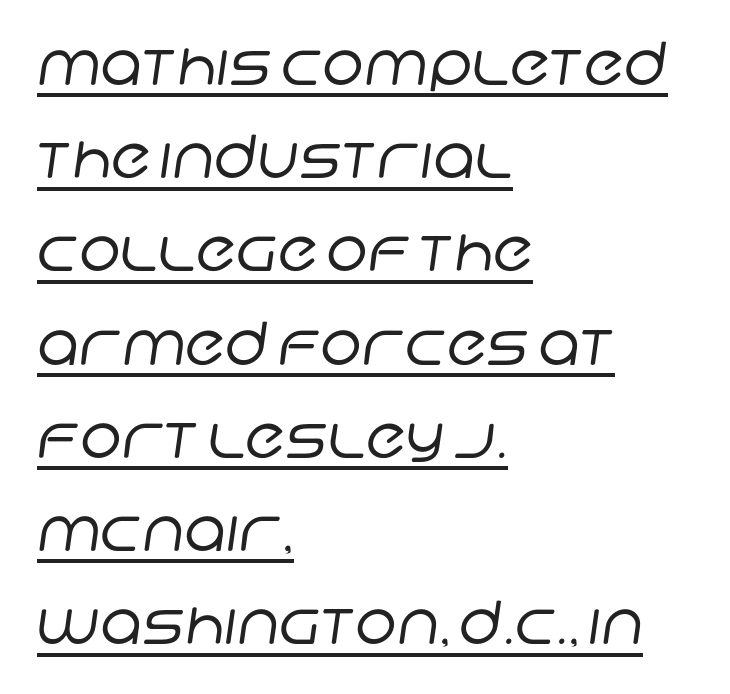
Is this a fixed-width face? No — the glyphs have proportional, varying widths. A sans-serif font was chosen for this passage. Inter-character spacing is left at the font's built-in metrics. A student would call this left alignment; a typographer would say flush left, rag right.
